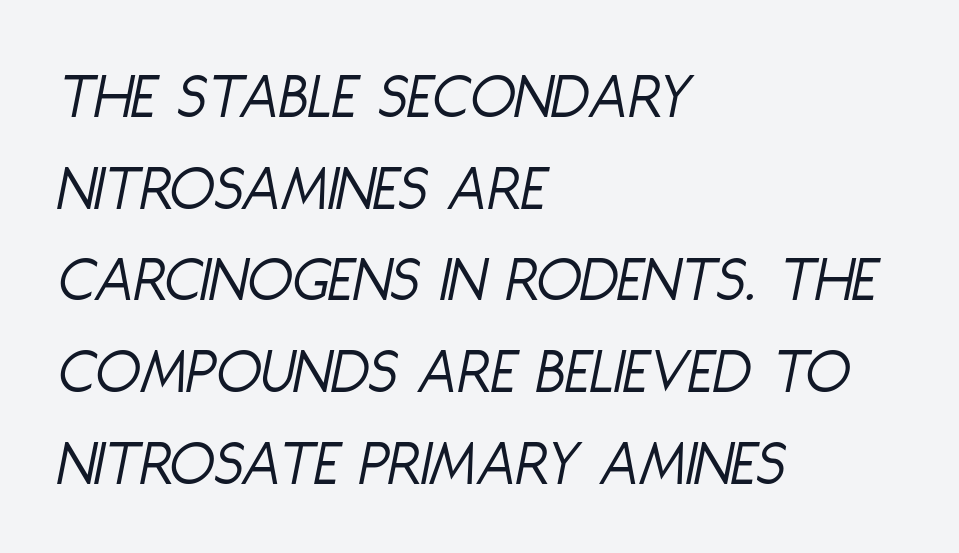
Q: Is the text bold? A: No.
Q: Is the text italic (slanted)? A: Yes, it leans right by about 11 degrees.
Q: Is the text underlined? A: No.
Q: How is the paragraph aligned? A: Left-aligned.
Q: Is the spacing between letters normal or unusually wide? A: Normal.
Q: Is the spacing between lines tight, normal or loose? A: Normal.
Q: Width (condensed, normal, or wide)? A: Condensed.
Q: Stroke contrast? A: Low.
Q: x-height? A: Large.
Q: Monospaced? A: No.
